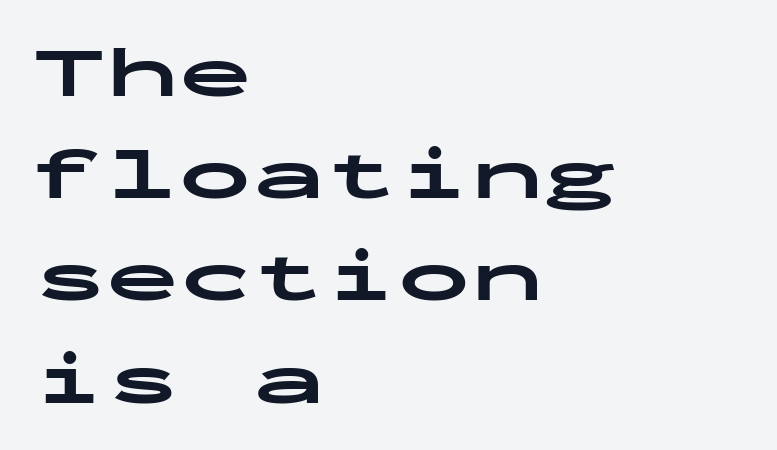
{"serif": "no", "italic": "no", "bold": "yes", "weight": "bold", "width": "wide", "stroke_contrast": "low", "x_height": "medium", "monospaced": "yes", "underline": "no", "align": "left", "line_spacing": "normal", "line_spacing_ratio": 1.4, "letter_spacing": "normal", "letter_spacing_em": 0.0, "glyph_px": 73}
